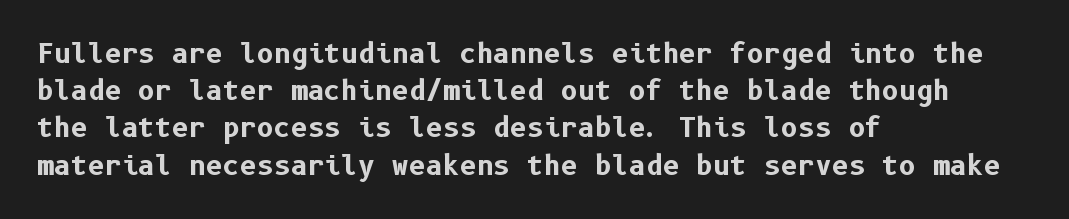
Notice how descenders clear the ascenders below comfortably — that's standard leading. Compared with an ordinary text face, these strokes are far heavier — a full bold. Compared with typical body copy, the letter spacing here is the same. Italic: no, the glyphs are upright roman. The rag falls on the right side of this text block. Descenders hang freely into open space.
